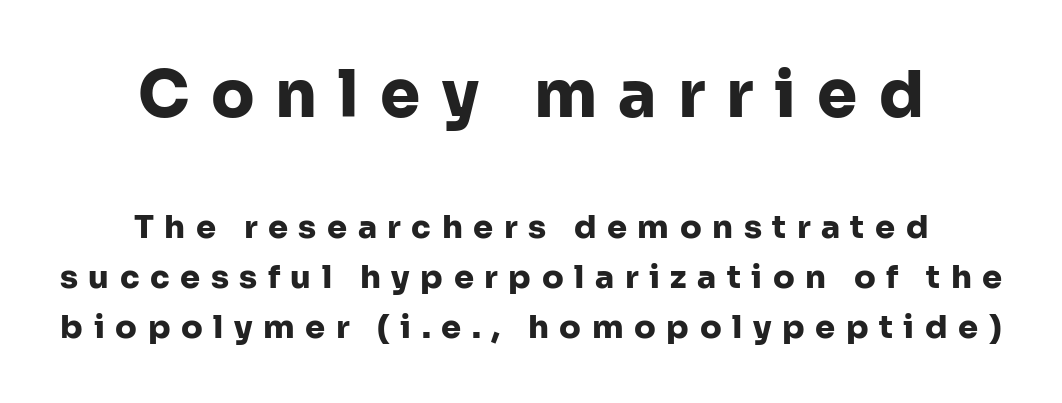
The image shows 64 px heavy sans-serif type, upright; set centered, normal line spacing (1.57x), unusually wide letter spacing (+0.33 em), not underlined; the first (top) block is 2.0x larger; low stroke contrast and a medium x-height.
